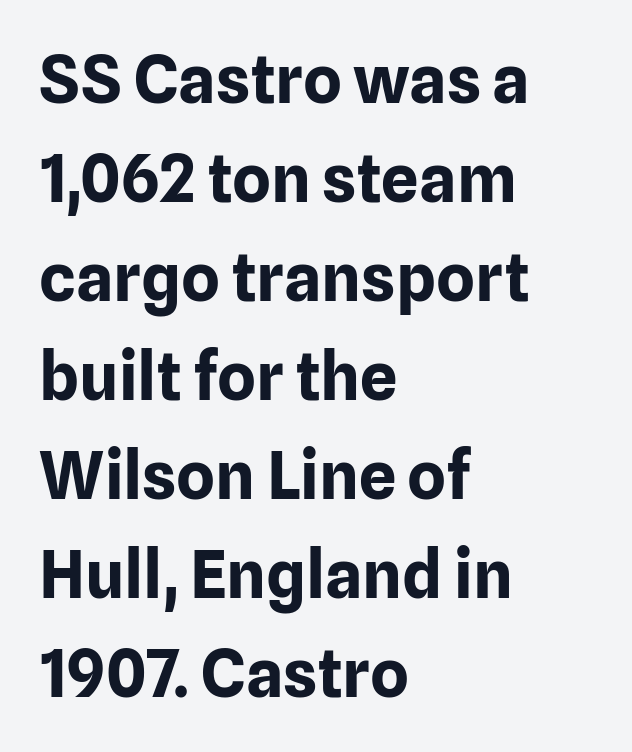
{"serif": "no", "italic": "no", "bold": "yes", "weight": "bold", "width": "normal", "stroke_contrast": "low", "x_height": "medium", "monospaced": "no", "underline": "no", "align": "left", "line_spacing": "normal", "line_spacing_ratio": 1.5, "letter_spacing": "normal", "letter_spacing_em": 0.0, "glyph_px": 66}
